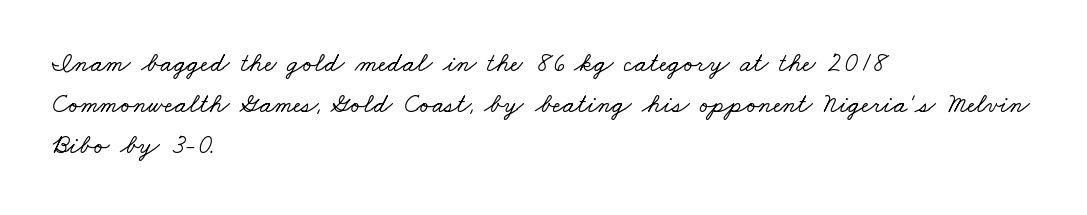
The image shows 27 px text type; set left-aligned, normal line spacing (1.52x), normal letter spacing, not underlined.
